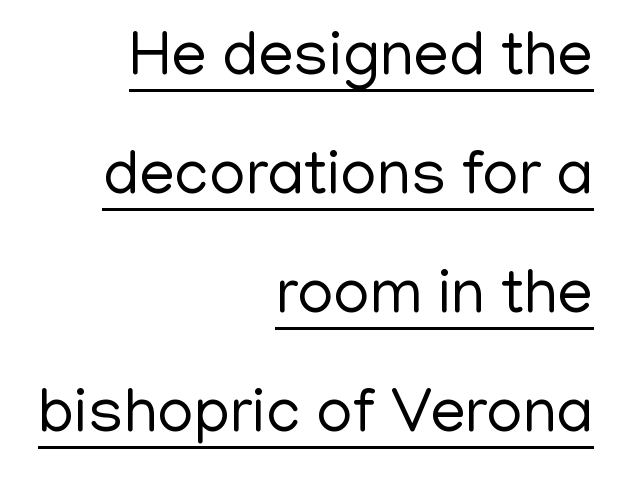
{"serif": "no", "italic": "no", "bold": "no", "weight": "regular", "width": "normal", "stroke_contrast": "low", "x_height": "medium", "monospaced": "no", "underline": "yes", "align": "right", "line_spacing_ratio": 1.89, "letter_spacing": "normal", "letter_spacing_em": 0.0, "glyph_px": 63}
